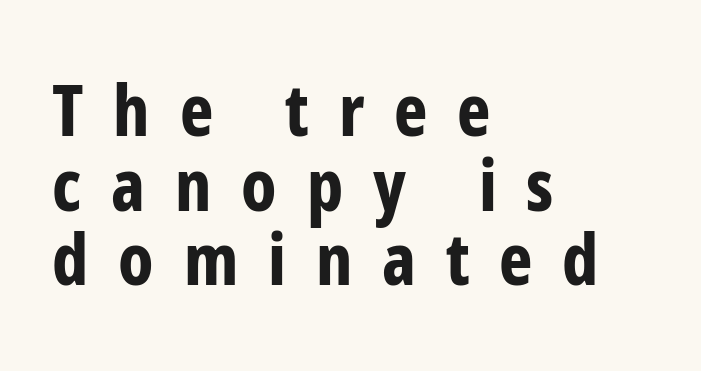
Q: Is the text bold? A: Yes.
Q: Is the text italic (slanted)? A: No, it is upright.
Q: Is the typeface a serif or a sans-serif typeface? A: Sans-serif.
Q: Is the text underlined? A: No.
Q: How is the paragraph aligned? A: Left-aligned.
Q: Is the spacing between letters normal or unusually wide? A: Unusually wide.
Q: Is the spacing between lines tight, normal or loose? A: Tight.
Q: Width (condensed, normal, or wide)? A: Condensed.
Q: Stroke contrast? A: Low.
Q: x-height? A: Medium.
Q: Monospaced? A: No.
